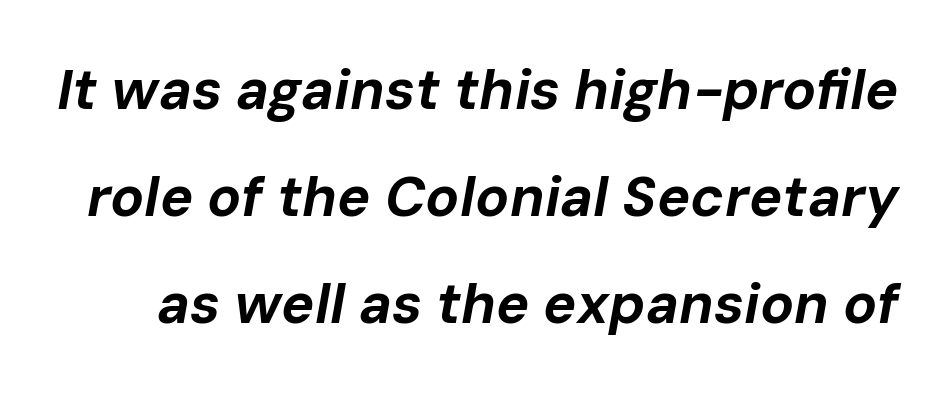
Q: Is the text bold? A: Yes.
Q: Is the text italic (slanted)? A: Yes, it leans right by about 10 degrees.
Q: Is the text underlined? A: No.
Q: Is the spacing between letters normal or unusually wide? A: Normal.
Q: Is the spacing between lines tight, normal or loose? A: Loose.
Q: Width (condensed, normal, or wide)? A: Normal.
Q: Stroke contrast? A: Low.
Q: x-height? A: Medium.
Q: Monospaced? A: No.
